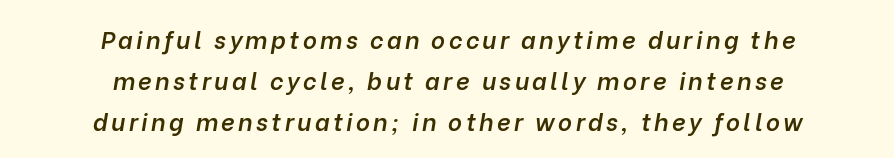
If you folded the block vertically in half, each line would mirror itself in length. In terms of leading, this rendering sits right in the middle. Underlining? Definitely not there. Heft: intermediate — a semibold. The face used here has a pronounced slope to its letters.
